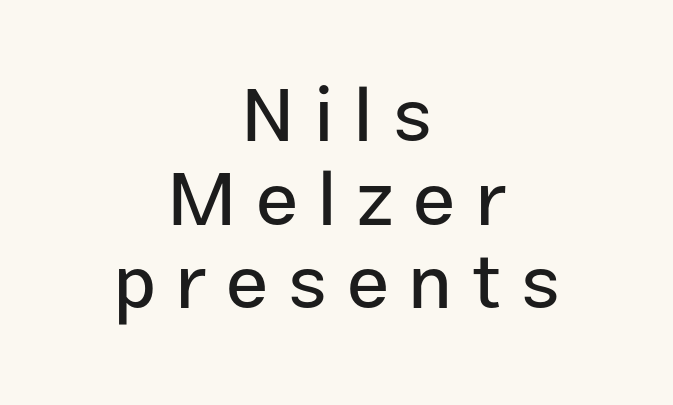
{"serif": "no", "italic": "no", "width": "normal", "stroke_contrast": "low", "x_height": "medium", "monospaced": "no", "underline": "no", "align": "center", "line_spacing": "tight", "line_spacing_ratio": 1.1, "letter_spacing": "wide", "letter_spacing_em": 0.26, "glyph_px": 76}
